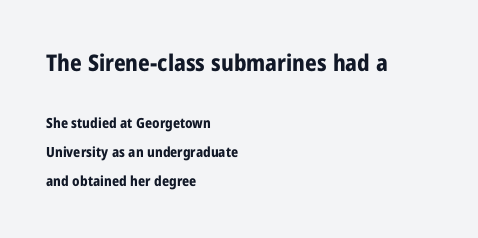
The image shows 23 px bold type, upright; set left-aligned, loose line spacing (2.1x), normal letter spacing, not underlined; the first (top) block is 1.64x larger.
